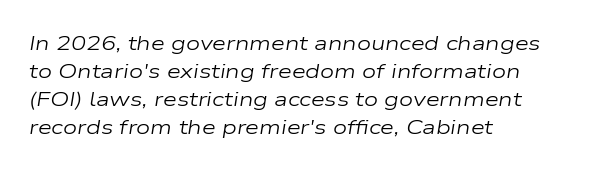
The image shows 20 px text type, italic (leaning right); set left-aligned, normal line spacing (1.4x), normal letter spacing, not underlined.
